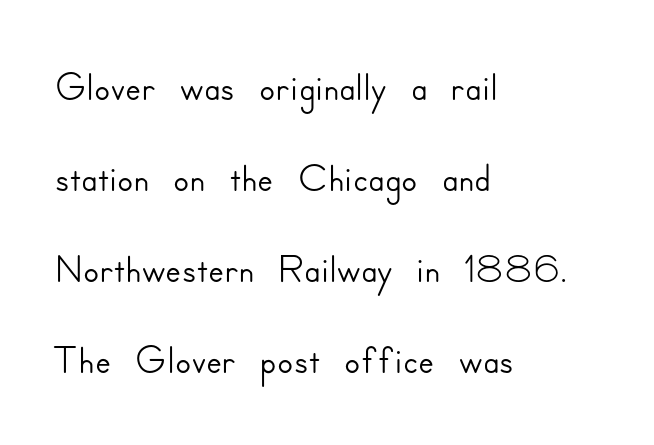
Q: Is the text italic (slanted)? A: No, it is upright.
Q: Is the typeface a serif or a sans-serif typeface? A: Sans-serif.
Q: Is the text underlined? A: No.
Q: How is the paragraph aligned? A: Left-aligned.
Q: Is the spacing between letters normal or unusually wide? A: Normal.
Q: Is the spacing between lines tight, normal or loose? A: Normal.
Q: Width (condensed, normal, or wide)? A: Normal.
Q: Stroke contrast? A: Low.
Q: x-height? A: Small.
Q: Monospaced? A: No.
